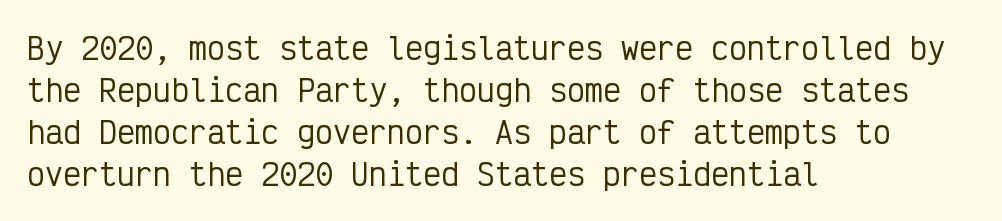
The image shows 30 px condensed sans-serif type, upright, monospaced; set left-aligned, normal line spacing (1.4x), normal letter spacing, not underlined; low stroke contrast and a medium x-height.
